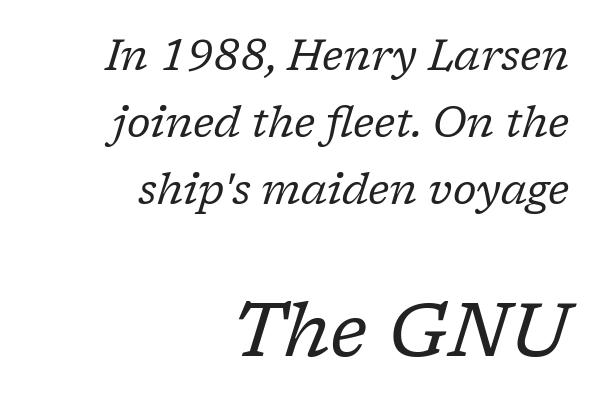
{"serif": "yes", "italic": "yes", "lean": "right", "slant_degrees": 17, "bold": "no", "weight": "regular", "width": "normal", "stroke_contrast": "low", "x_height": "medium", "monospaced": "no", "underline": "no", "align": "right", "line_spacing": "normal", "line_spacing_ratio": 1.56, "letter_spacing": "normal", "letter_spacing_em": 0.0, "larger_block": "second", "size_ratio": 1.77, "glyph_px": 76}
